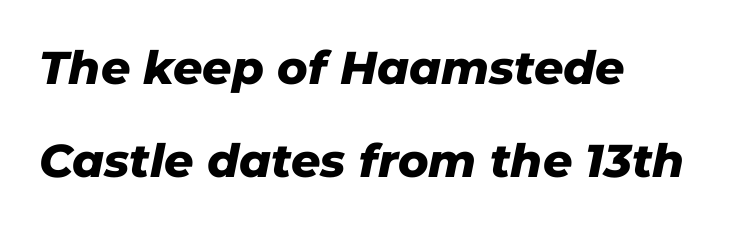
{"italic": "yes", "lean": "right", "slant_degrees": 11, "bold": "yes", "weight": "heavy", "width": "normal", "stroke_contrast": "low", "x_height": "medium", "monospaced": "no", "underline": "no", "align": "left", "line_spacing": "loose", "line_spacing_ratio": 2.03, "letter_spacing": "normal", "letter_spacing_em": 0.0, "glyph_px": 46}
